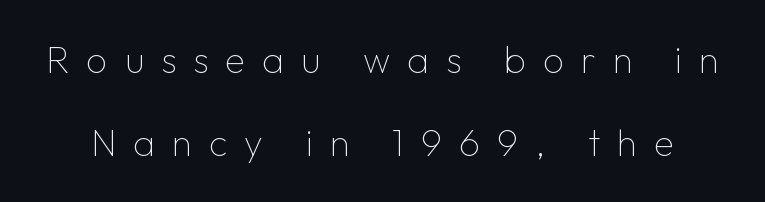
{"serif": "no", "italic": "no", "bold": "no", "weight": "thin", "width": "normal", "stroke_contrast": "low", "x_height": "medium", "monospaced": "no", "underline": "no", "line_spacing": "loose", "line_spacing_ratio": 2.23, "letter_spacing": "wide", "letter_spacing_em": 0.46, "glyph_px": 37}
